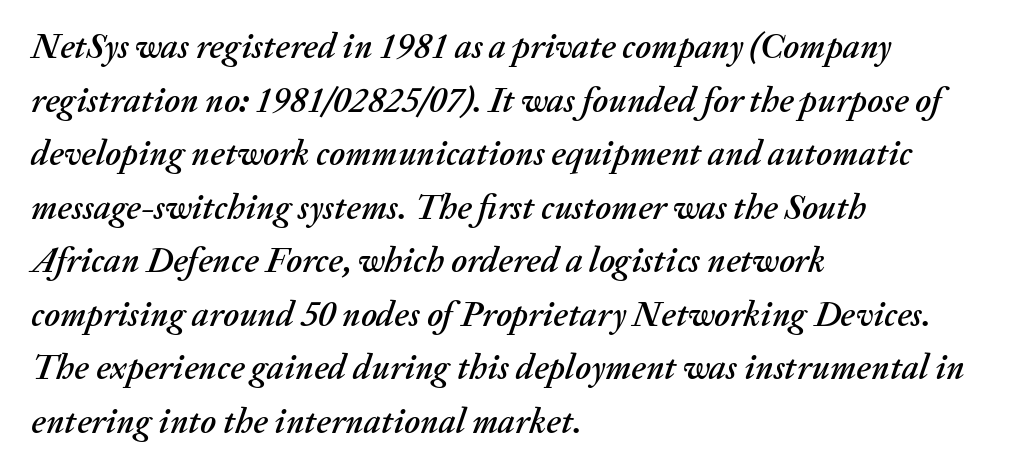
{"italic": "yes", "lean": "right", "slant_degrees": 20, "width": "normal", "stroke_contrast": "medium", "x_height": "medium", "monospaced": "no", "underline": "no", "align": "left", "line_spacing": "normal", "line_spacing_ratio": 1.53, "letter_spacing": "normal", "letter_spacing_em": 0.0, "glyph_px": 35}
